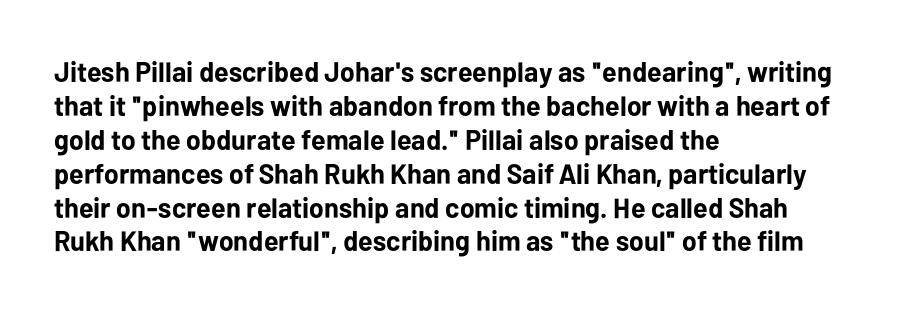
The image shows 28 px bold sans-serif type, upright; set left-aligned, line spacing 1.21x, normal letter spacing, not underlined; low stroke contrast and a medium x-height.
